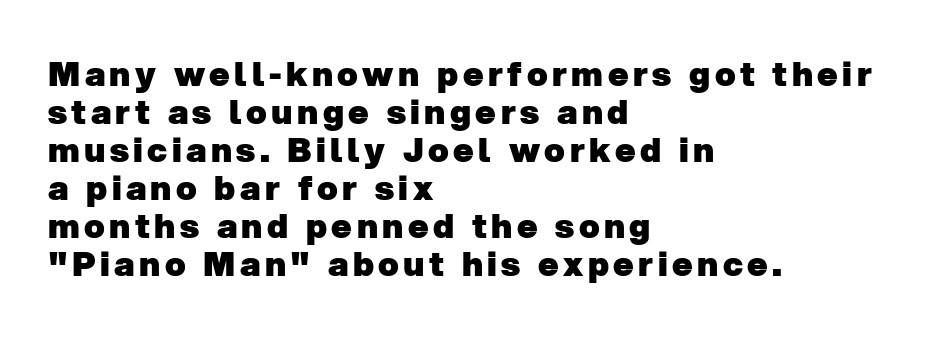
Q: Is the text bold? A: Yes.
Q: Is the typeface a serif or a sans-serif typeface? A: Sans-serif.
Q: Is the text underlined? A: No.
Q: How is the paragraph aligned? A: Left-aligned.
Q: Is the spacing between lines tight, normal or loose? A: Tight.
Q: Width (condensed, normal, or wide)? A: Normal.
Q: Stroke contrast? A: Low.
Q: x-height? A: Medium.
Q: Monospaced? A: No.
